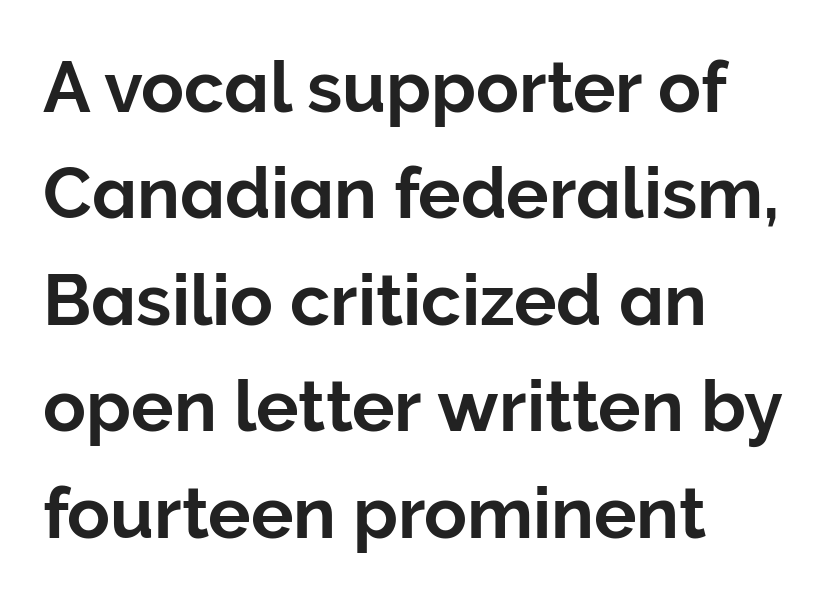
The image shows 71 px sans-serif type, upright; set left-aligned, normal line spacing (1.5x), normal letter spacing, not underlined; low stroke contrast and a medium x-height.
